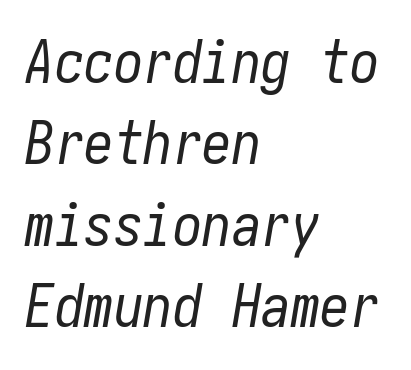
Q: Is the text bold? A: No.
Q: Is the text italic (slanted)? A: Yes, it leans right by about 10 degrees.
Q: Is the text underlined? A: No.
Q: How is the paragraph aligned? A: Left-aligned.
Q: Is the spacing between letters normal or unusually wide? A: Normal.
Q: Is the spacing between lines tight, normal or loose? A: Normal.
Q: Width (condensed, normal, or wide)? A: Condensed.
Q: Stroke contrast? A: Low.
Q: x-height? A: Medium.
